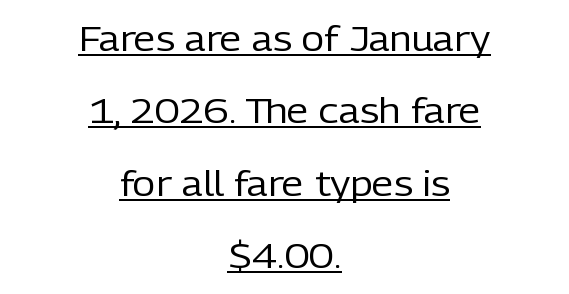
Font category for this specimen: sans-serif. The rendering keeps characters at their native spacing. Varying glyph widths throughout — classic text-font behaviour. The glyphs are accompanied by a horizontal stroke just below them. The lettering stays uniformly vertical, giving the passage a roman look. The lines are spread far apart with generous leading.
